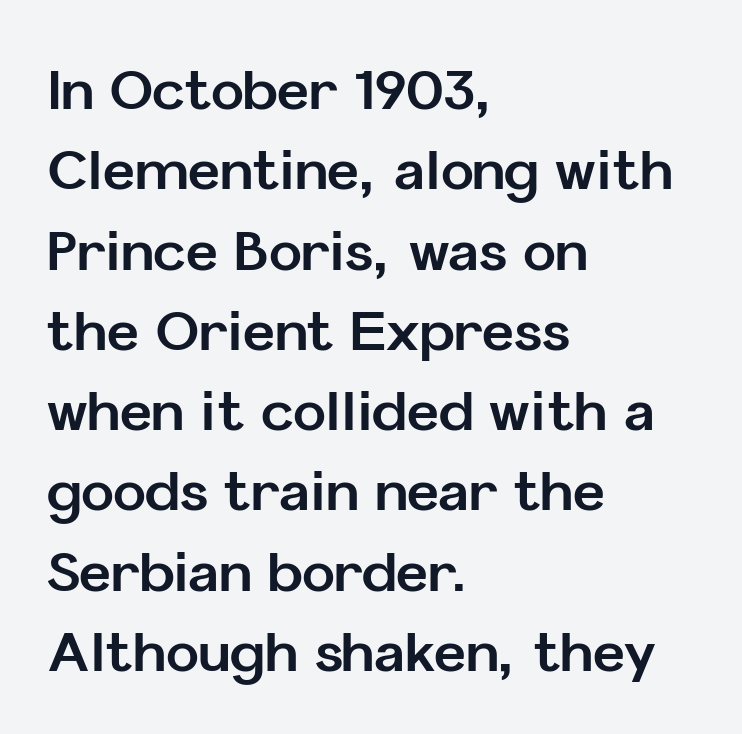
{"serif": "no", "italic": "no", "bold": "yes", "weight": "bold", "width": "normal", "stroke_contrast": "low", "x_height": "medium", "monospaced": "no", "underline": "no", "align": "left", "line_spacing": "normal", "line_spacing_ratio": 1.46, "letter_spacing": "normal", "letter_spacing_em": 0.0, "glyph_px": 55}
